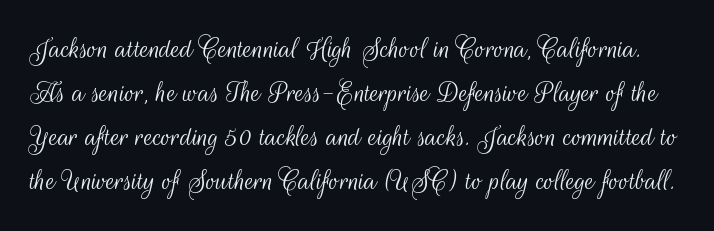
{"serif": "no", "bold": "no", "weight": "light", "width": "condensed", "stroke_contrast": "medium", "x_height": "small", "monospaced": "no", "underline": "no", "line_spacing": "normal", "line_spacing_ratio": 1.38, "letter_spacing": "normal", "letter_spacing_em": 0.0, "glyph_px": 32}
